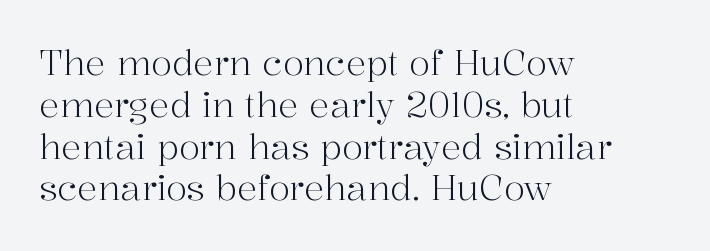
The image shows 34 px light serif type, upright; set left-aligned, line spacing 1.23x, normal letter spacing, not underlined; high stroke contrast and a medium x-height.
